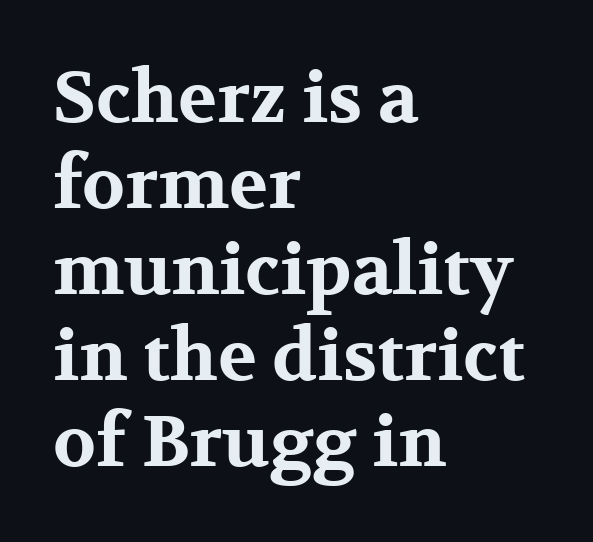
The image shows 71 px bold, wide serif type, upright; set left-aligned, line spacing 1.21x, normal letter spacing, not underlined; medium stroke contrast and a medium x-height.
